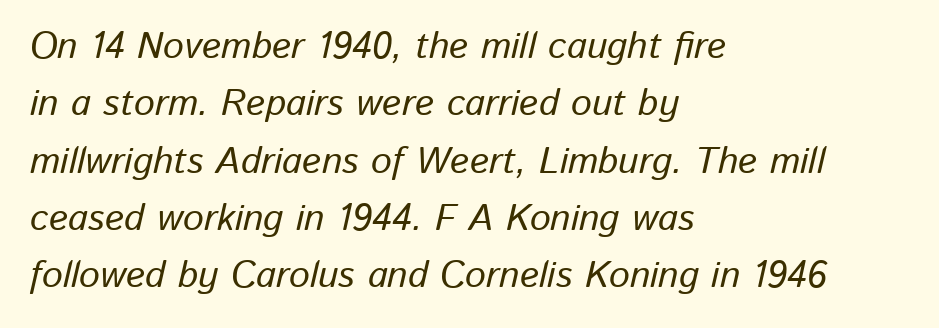
Q: Is the text italic (slanted)? A: Yes, it leans right by about 13 degrees.
Q: Is the text underlined? A: No.
Q: How is the paragraph aligned? A: Left-aligned.
Q: Is the spacing between letters normal or unusually wide? A: Normal.
Q: Is the spacing between lines tight, normal or loose? A: Normal.
Q: Width (condensed, normal, or wide)? A: Normal.
Q: Stroke contrast? A: Low.
Q: x-height? A: Medium.
Q: Monospaced? A: No.
